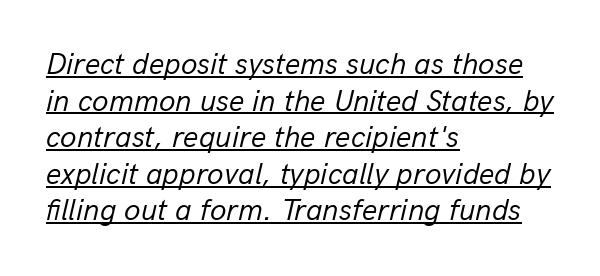
Think of a printed novel: that variable character pitch is what you see here. Nobody touched the tracking dial on this one. The cut favours lightness, reaching ordinary text weight at its darkest. Like a heading marked for emphasis, these lines bear an underscore. Italic: yes, the glyphs are oblique.
